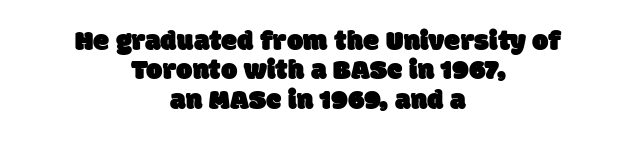
Q: Is the typeface a serif or a sans-serif typeface? A: Sans-serif.
Q: Is the text underlined? A: No.
Q: How is the paragraph aligned? A: Centered.
Q: Is the spacing between letters normal or unusually wide? A: Normal.
Q: Is the spacing between lines tight, normal or loose? A: Tight.
Q: Width (condensed, normal, or wide)? A: Normal.
Q: Stroke contrast? A: Low.
Q: x-height? A: Large.
Q: Monospaced? A: No.
